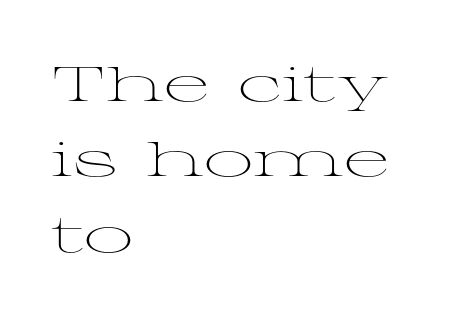
There is no visible air inserted between adjacent glyphs. This rendering features lettering with no underline. Vertical strokes here are truly vertical. The designer went with a serif here, giving each stem small feet.
